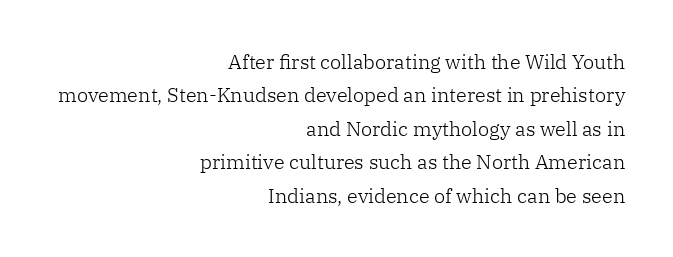
The image shows 20 px text type, upright; set right-aligned, normal line spacing (1.67x), normal letter spacing, not underlined.
